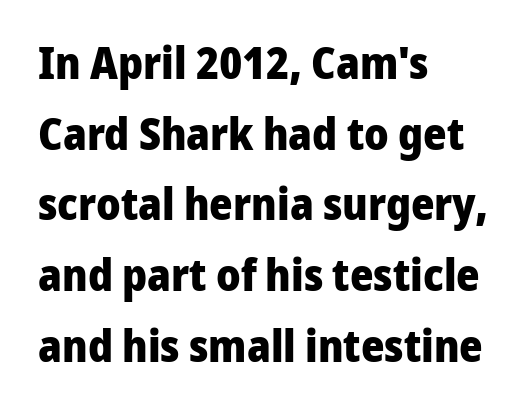
Q: Is the text bold? A: Yes.
Q: Is the text italic (slanted)? A: No, it is upright.
Q: Is the typeface a serif or a sans-serif typeface? A: Sans-serif.
Q: Is the text underlined? A: No.
Q: How is the paragraph aligned? A: Left-aligned.
Q: Is the spacing between letters normal or unusually wide? A: Normal.
Q: Is the spacing between lines tight, normal or loose? A: Normal.
Q: Width (condensed, normal, or wide)? A: Normal.
Q: Stroke contrast? A: Low.
Q: x-height? A: Medium.
Q: Monospaced? A: No.
